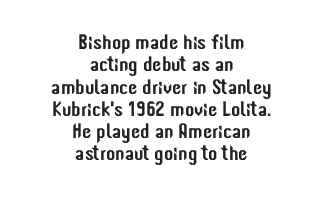
{"italic": "no", "underline": "no", "align": "center", "line_spacing": "tight", "line_spacing_ratio": 1.06, "letter_spacing": "normal", "letter_spacing_em": 0.0, "glyph_px": 21}
